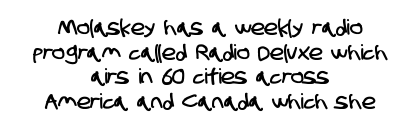
Default kerning and tracking; the words read as compact shapes. Does the copy run flush right? No — it is centered line by line. Has an underline been added? It has not.
